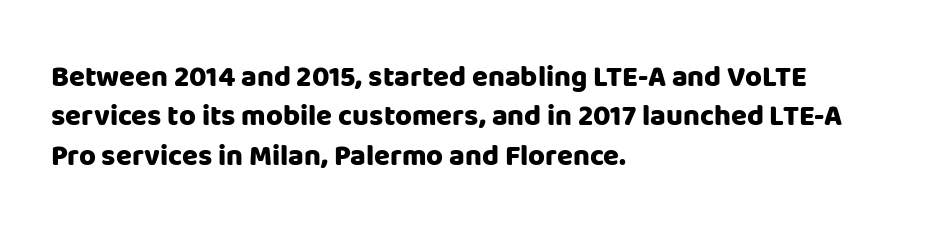
Q: Is the text bold? A: Yes.
Q: Is the text italic (slanted)? A: No, it is upright.
Q: Is the typeface a serif or a sans-serif typeface? A: Sans-serif.
Q: Is the text underlined? A: No.
Q: How is the paragraph aligned? A: Left-aligned.
Q: Is the spacing between letters normal or unusually wide? A: Normal.
Q: Is the spacing between lines tight, normal or loose? A: Normal.
Q: Width (condensed, normal, or wide)? A: Normal.
Q: Stroke contrast? A: Low.
Q: x-height? A: Large.
Q: Monospaced? A: No.
